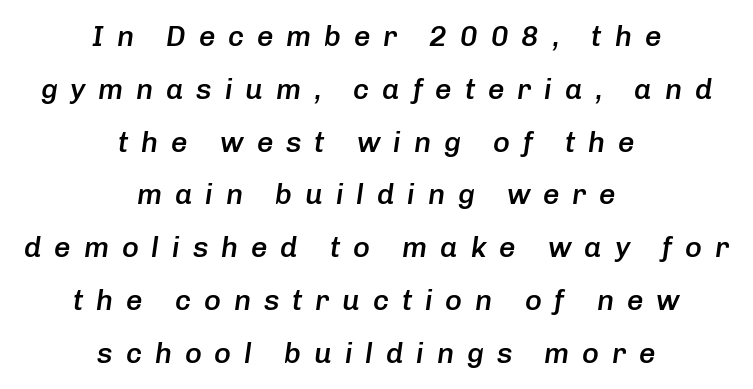
Q: Is the text bold? A: Semi-bold.
Q: Is the text italic (slanted)? A: Yes, it leans right by about 8 degrees.
Q: Is the text underlined? A: No.
Q: How is the paragraph aligned? A: Centered.
Q: Is the spacing between letters normal or unusually wide? A: Unusually wide.
Q: Width (condensed, normal, or wide)? A: Normal.
Q: Stroke contrast? A: Low.
Q: x-height? A: Medium.
Q: Monospaced? A: No.
